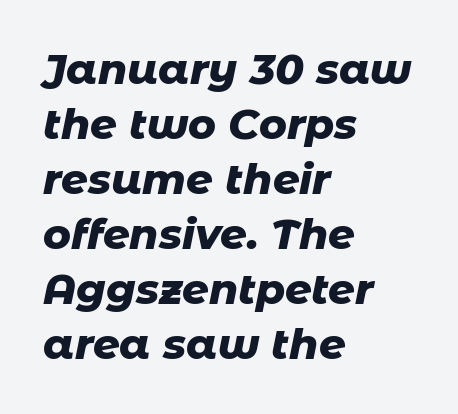
Q: Is the text bold? A: Yes.
Q: Is the text italic (slanted)? A: Yes, it leans right by about 11 degrees.
Q: Is the text underlined? A: No.
Q: How is the paragraph aligned? A: Left-aligned.
Q: Is the spacing between letters normal or unusually wide? A: Normal.
Q: Is the spacing between lines tight, normal or loose? A: Normal.
Q: Width (condensed, normal, or wide)? A: Normal.
Q: Stroke contrast? A: Low.
Q: x-height? A: Medium.
Q: Monospaced? A: No.
